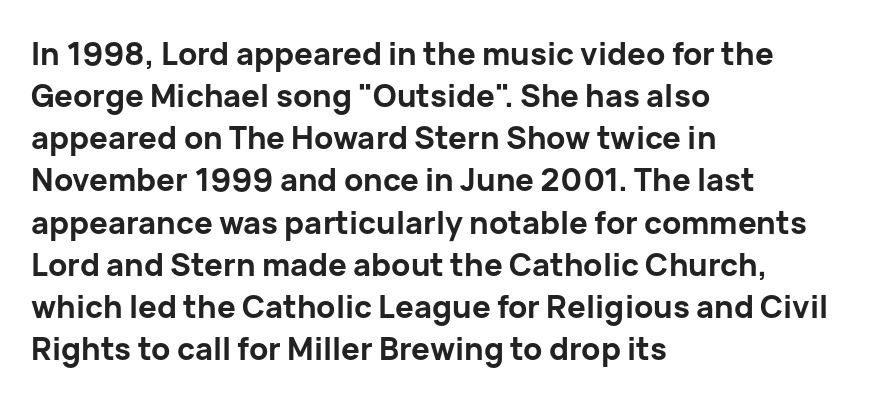
You can tell it's not italic because the verticals are truly vertical. The rows are spaced the way most documents space them. The type is set solid horizontally, with unmodified tracking. Clear beneath every line of the passage.
